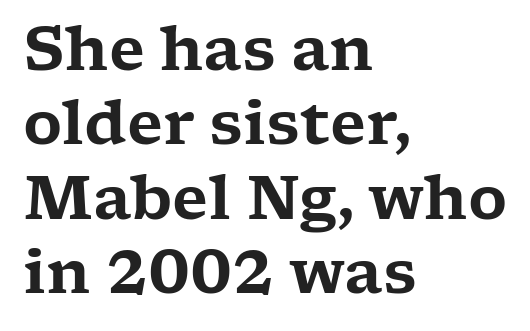
The image shows 60 px wide serif type, upright; set left-aligned, line spacing 1.24x, normal letter spacing, not underlined; low stroke contrast and a medium x-height.
